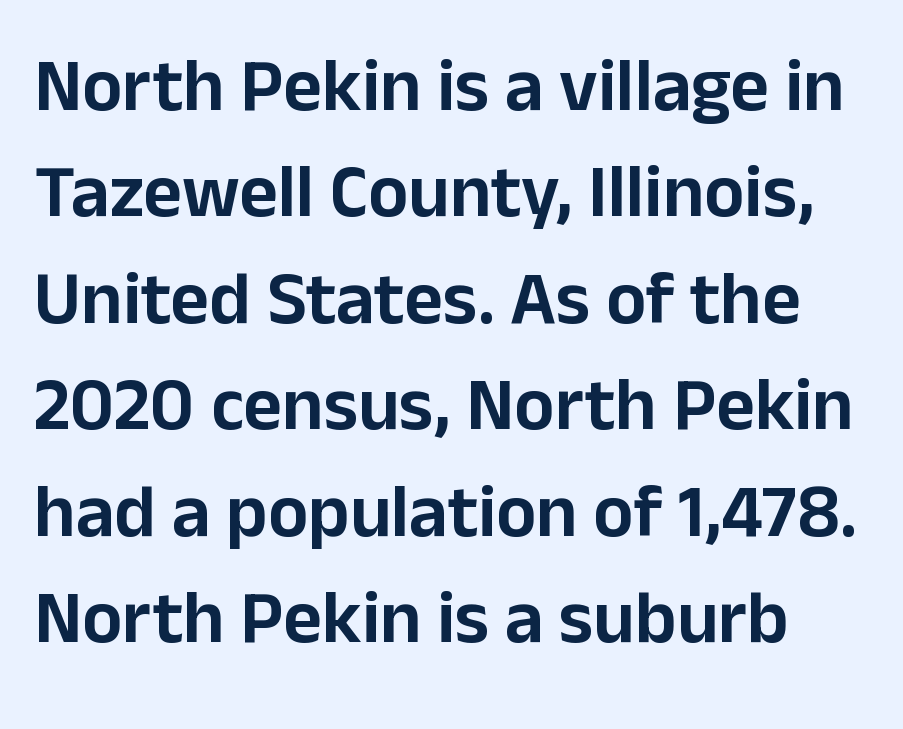
The image shows 75 px sans-serif type, upright; set normal line spacing (1.42x), normal letter spacing, not underlined; low stroke contrast and a medium x-height.
